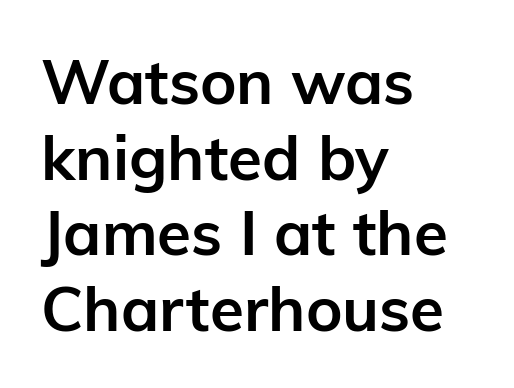
The image shows 62 px semibold sans-serif type, upright; set left-aligned, line spacing 1.22x, normal letter spacing, not underlined; low stroke contrast and a medium x-height.
